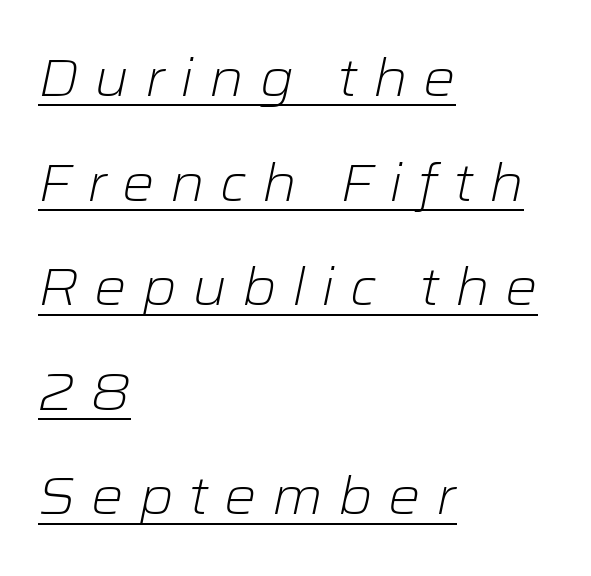
What decoration does the sample have? An underline. These lines have a slow, spaced-out rhythm from letter to letter. Visually the block forms a straight wall on the left and a jagged coastline on the right. Designer's note — italics engaged. No extra ink here — the face is not bold. Proportional: the letters do not fall into vertical columns.
